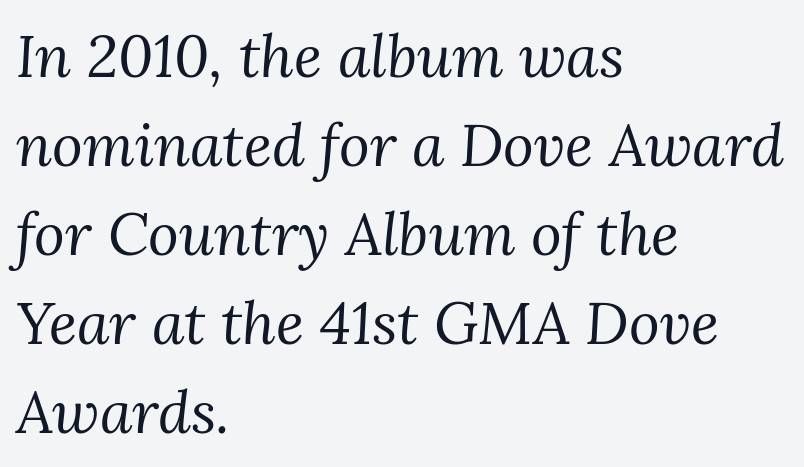
Q: Is the text bold? A: No.
Q: Is the text italic (slanted)? A: Yes, it leans right by about 3 degrees.
Q: Is the typeface a serif or a sans-serif typeface? A: Serif.
Q: Is the text underlined? A: No.
Q: How is the paragraph aligned? A: Left-aligned.
Q: Is the spacing between letters normal or unusually wide? A: Normal.
Q: Is the spacing between lines tight, normal or loose? A: Normal.
Q: Width (condensed, normal, or wide)? A: Normal.
Q: Stroke contrast? A: Medium.
Q: x-height? A: Medium.
Q: Monospaced? A: No.
